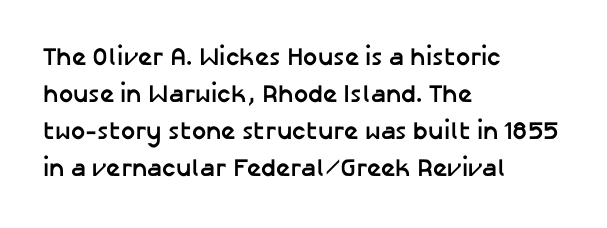
Horizontally, the lines are justified to the leading edge only. These words are printed bold, with thick strokes throughout. These lines sit exactly where default settings would place them. Every character sits straight up, as roman type does. Beneath every word, the page is bare.
